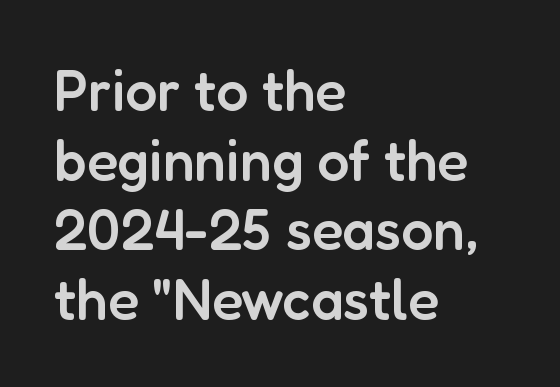
The baseline area is clear. The letters advance in unequal steps, a hallmark of proportional type. When letters stand straight like this, we call the style roman or upright. The horizontal fit of the characters is conventional and even. This is sans-serif lettering, the kind often seen on screens and signage.
